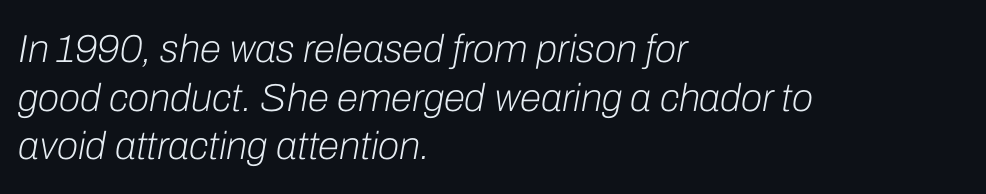
{"italic": "yes", "lean": "right", "slant_degrees": 10, "bold": "no", "weight": "light", "width": "normal", "stroke_contrast": "low", "x_height": "medium", "monospaced": "no", "underline": "no", "align": "left", "line_spacing": "normal", "line_spacing_ratio": 1.25, "letter_spacing": "normal", "letter_spacing_em": 0.0, "glyph_px": 39}
